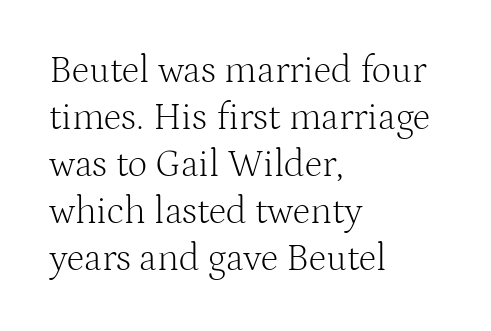
The image shows 38 px light serif type, upright; set left-aligned, line spacing 1.24x, normal letter spacing, not underlined; medium stroke contrast and a medium x-height.
